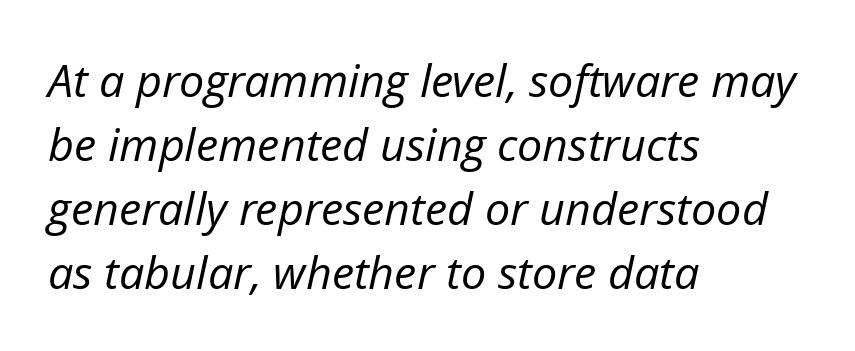
Looking at the ascenders, they clearly lean. Each letter keeps its own natural width here, so spacing adapts to shape. Letter spacing: default. Weight: in the light-to-regular range. Line beginnings align vertically; line endings do not.
